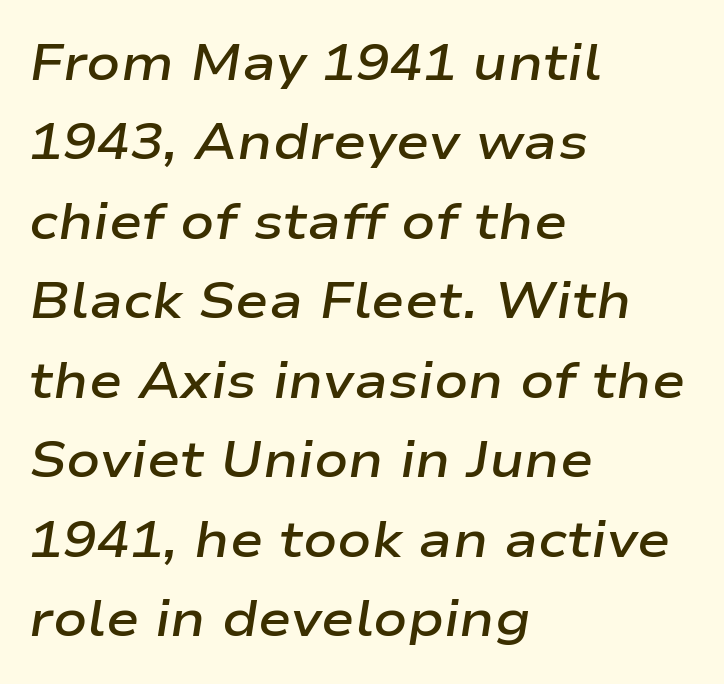
{"italic": "yes", "lean": "right", "slant_degrees": 9, "bold": "semi", "weight": "semibold", "width": "wide", "stroke_contrast": "low", "x_height": "medium", "monospaced": "no", "underline": "no", "align": "left", "line_spacing": "normal", "line_spacing_ratio": 1.59, "letter_spacing": "normal", "letter_spacing_em": 0.0, "glyph_px": 50}
